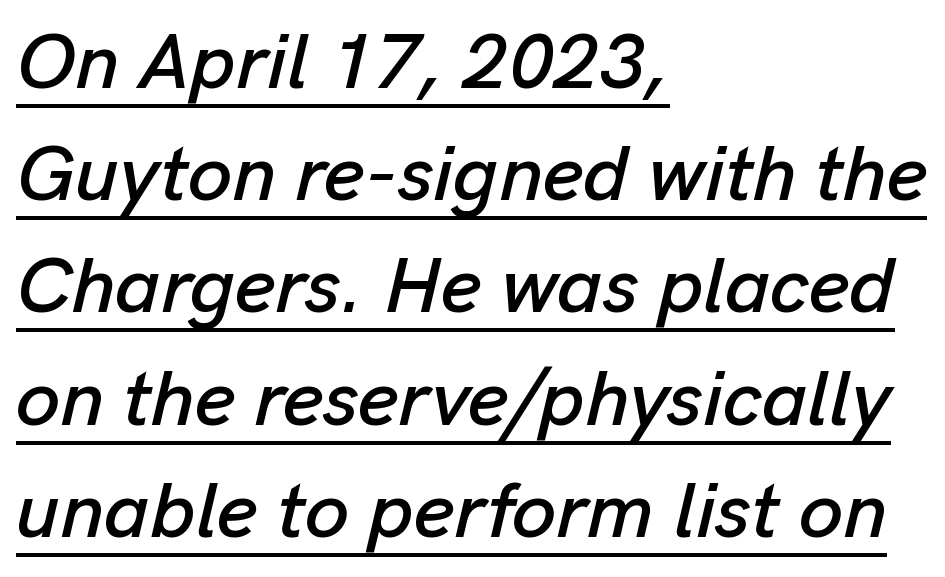
Is this a fixed-width face? No — the glyphs have proportional, varying widths. Successive baselines arrive at the customary interval. The lettering is marked with a stroke running underneath it. The font's italic variant was chosen for this text.
